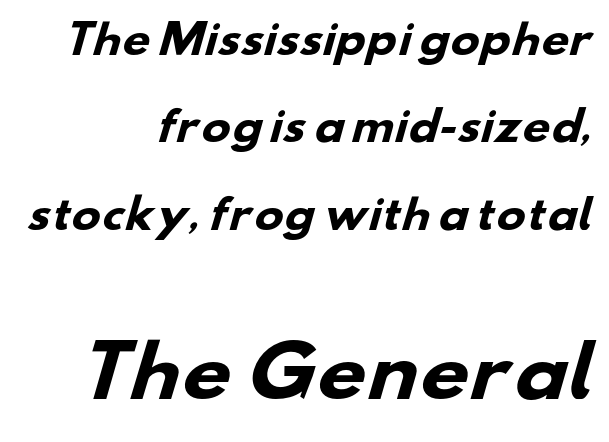
Q: Is the text bold? A: Yes.
Q: Is the typeface a serif or a sans-serif typeface? A: Sans-serif.
Q: Is the text underlined? A: No.
Q: How is the paragraph aligned? A: Right-aligned.
Q: Is the spacing between letters normal or unusually wide? A: Normal.
Q: Is the spacing between lines tight, normal or loose? A: Loose.
Q: Which block of text is set in a larger size, the first (top) or the second (bottom)? A: The second (bottom) one.
Q: Width (condensed, normal, or wide)? A: Wide.
Q: Stroke contrast? A: Low.
Q: x-height? A: Small.
Q: Monospaced? A: No.
